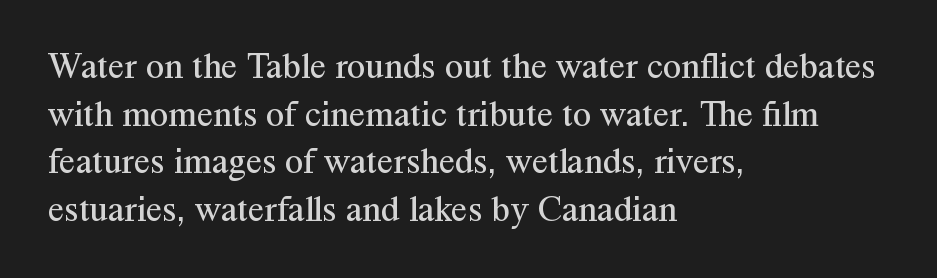
The image shows 37 px regular-weight serif type, upright; set left-aligned, normal line spacing (1.29x), normal letter spacing, not underlined; medium stroke contrast and a medium x-height.
